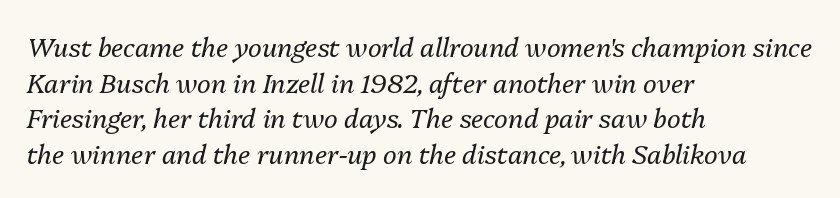
{"italic": "yes", "lean": "right", "slant_degrees": 13, "bold": "no", "underline": "no", "align": "left", "line_spacing": "normal", "line_spacing_ratio": 1.37, "letter_spacing": "normal", "letter_spacing_em": 0.0, "glyph_px": 26}
